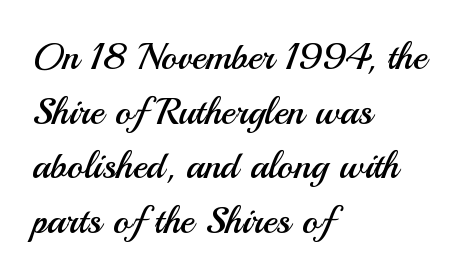
No word sits above an underline. The designer left line spacing at the default. This sample has the flowing, uneven cadence of proportional lettering.
